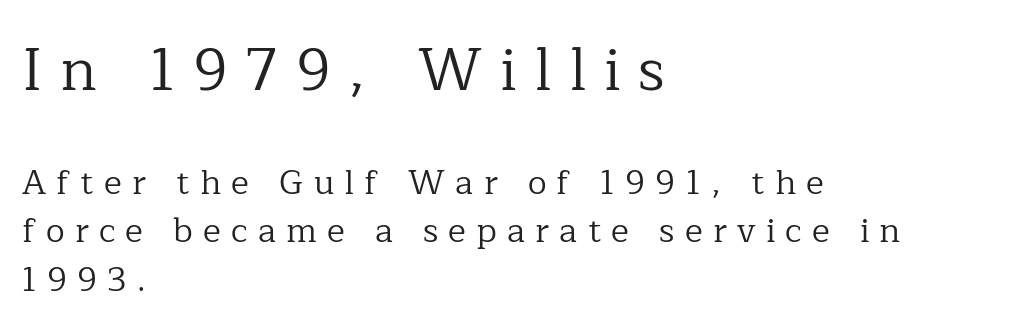
A roman cut, with each character standing at attention. No word sits above an underline. The lines sit at an ordinary, default distance from one another. Note: serifs present on the glyphs. The face looks like a standard text weight, possibly lighter.
